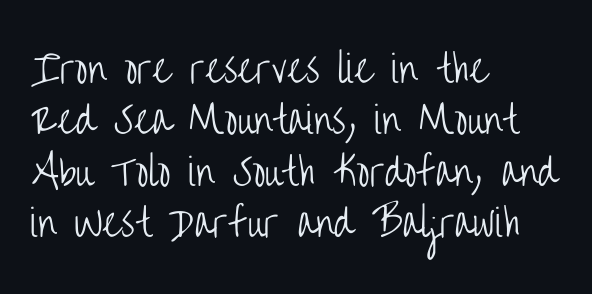
{"serif": "no", "italic": "no", "bold": "no", "weight": "light", "width": "condensed", "stroke_contrast": "low", "x_height": "large", "monospaced": "no", "underline": "no", "align": "left", "line_spacing": "normal", "line_spacing_ratio": 1.39, "letter_spacing": "normal", "letter_spacing_em": 0.0, "glyph_px": 37}
